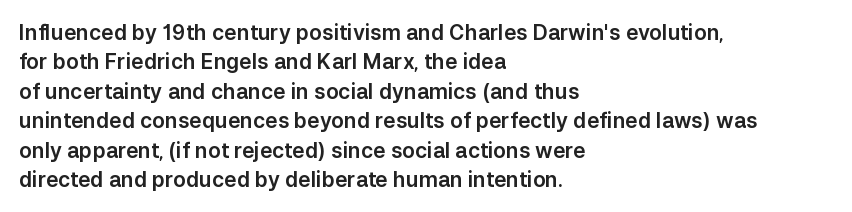
{"italic": "no", "underline": "no", "align": "left", "line_spacing": "normal", "line_spacing_ratio": 1.4, "letter_spacing": "normal", "letter_spacing_em": 0.0, "glyph_px": 21}
